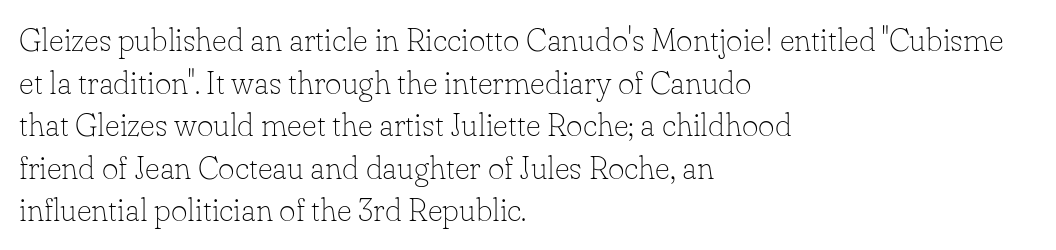
Q: Is the text bold? A: No.
Q: Is the text italic (slanted)? A: No, it is upright.
Q: Is the typeface a serif or a sans-serif typeface? A: Serif.
Q: Is the text underlined? A: No.
Q: How is the paragraph aligned? A: Left-aligned.
Q: Is the spacing between letters normal or unusually wide? A: Normal.
Q: Is the spacing between lines tight, normal or loose? A: Normal.
Q: Width (condensed, normal, or wide)? A: Normal.
Q: Stroke contrast? A: Low.
Q: x-height? A: Small.
Q: Monospaced? A: No.
